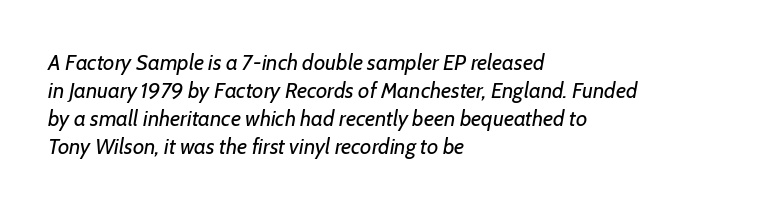
The image shows 22 px text type, italic (leaning right); set left-aligned, normal line spacing (1.27x), normal letter spacing, not underlined.
